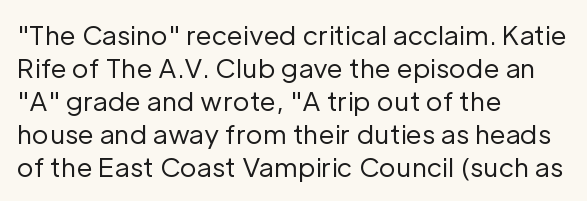
The image shows 26 px text type, upright; set left-aligned, normal line spacing (1.27x), normal letter spacing, not underlined.
